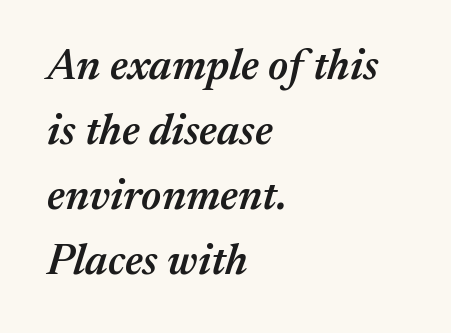
Where is the straight margin? On the left. The zone under the glyphs is completely vacant. The face used here is proportionally spaced, like ordinary book or web type. Bold? Not quite — semibold, heavier than regular but stopping short. Honestly, the letter spacing is just normal — you wouldn't notice it.
